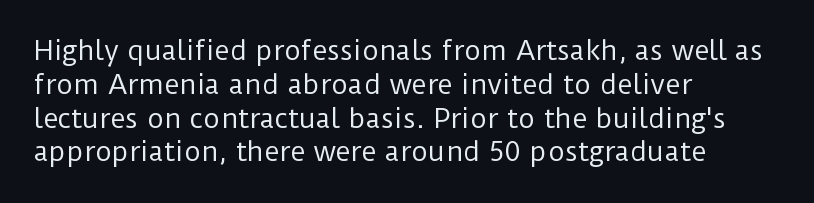
{"italic": "no", "bold": "no", "underline": "no", "align": "left", "line_spacing": "normal", "line_spacing_ratio": 1.3, "letter_spacing": "normal", "letter_spacing_em": 0.0, "glyph_px": 26}
